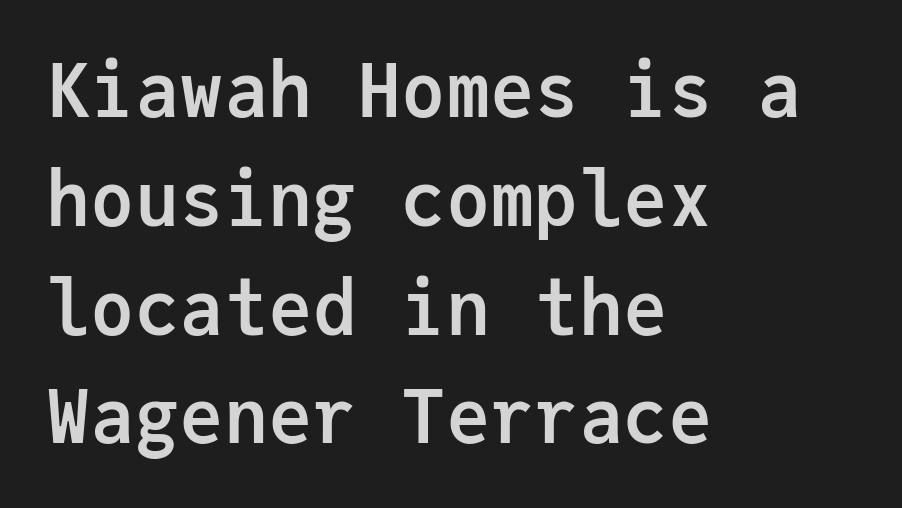
What's the leading like? Ordinary, nothing unusual. This sample is left-justified, so line endings fall wherever the words run out. The face used here is monospaced, like something from a code editor. The passage shown is emphatically bold.
